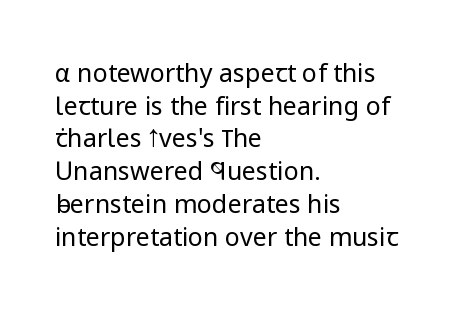
Q: Is the text bold? A: No.
Q: Is the text italic (slanted)? A: No, it is upright.
Q: Is the text underlined? A: No.
Q: How is the paragraph aligned? A: Left-aligned.
Q: Is the spacing between letters normal or unusually wide? A: Normal.
Q: Is the spacing between lines tight, normal or loose? A: Normal.
